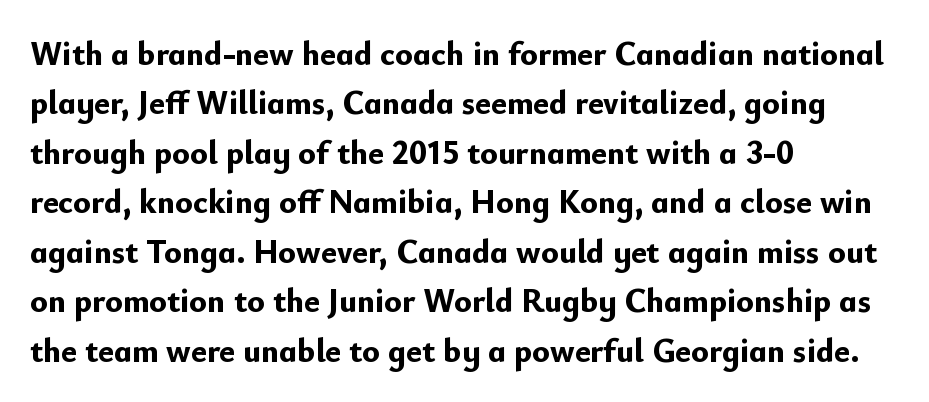
Ordinary non-slanted type is in use. These lines are composed in type without serifs. A typesetter would call this proportional, since set widths differ per character. If you measured baseline to baseline, you'd find a middling distance.
